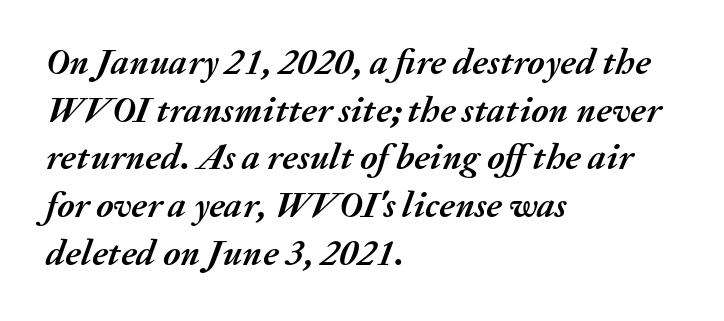
Q: Is the text bold? A: Yes.
Q: Is the text italic (slanted)? A: Yes, it leans right by about 20 degrees.
Q: Is the text underlined? A: No.
Q: How is the paragraph aligned? A: Left-aligned.
Q: Is the spacing between letters normal or unusually wide? A: Normal.
Q: Is the spacing between lines tight, normal or loose? A: Normal.
Q: Width (condensed, normal, or wide)? A: Normal.
Q: Stroke contrast? A: Medium.
Q: x-height? A: Medium.
Q: Monospaced? A: No.
